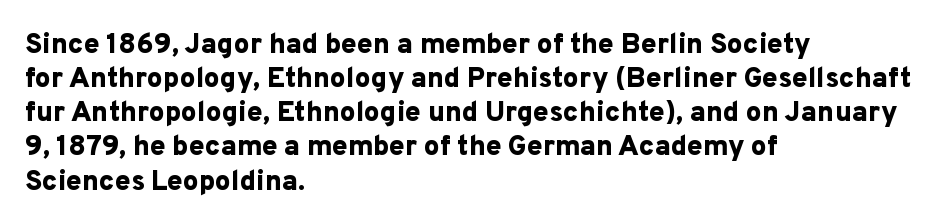
The specimen omits any rule beneath the text block's lines. This rendering employs a face without finishing strokes, i.e., a sans-serif. Posture: vertical. This is heavy type, rendered in bold. The letters sit at their default tracking, neither squeezed nor spread.
